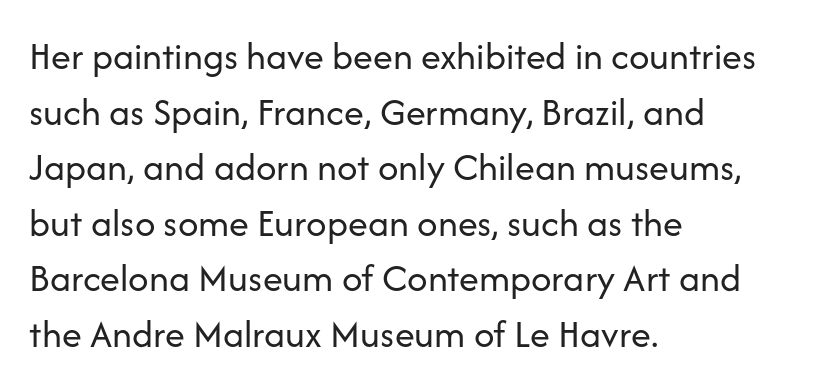
Q: Is the text bold? A: No.
Q: Is the text italic (slanted)? A: No, it is upright.
Q: Is the typeface a serif or a sans-serif typeface? A: Sans-serif.
Q: Is the text underlined? A: No.
Q: How is the paragraph aligned? A: Left-aligned.
Q: Is the spacing between letters normal or unusually wide? A: Normal.
Q: Is the spacing between lines tight, normal or loose? A: Normal.
Q: Width (condensed, normal, or wide)? A: Normal.
Q: Stroke contrast? A: Low.
Q: x-height? A: Medium.
Q: Monospaced? A: No.
